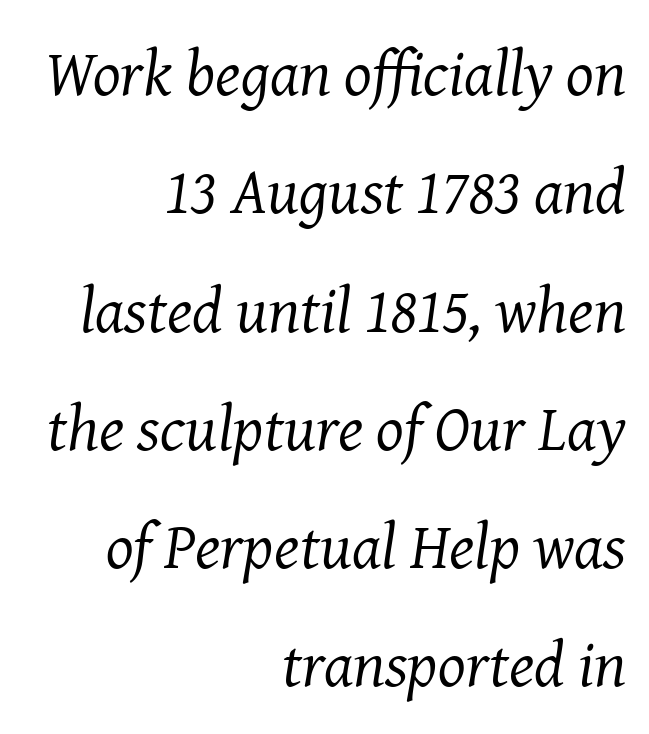
Designer's note — italics engaged. Which margin do the lines hug? The right one — the left edge is uneven. Proportional: the letters do not fall into vertical columns. I'd call this a serif setting — the letters wear small feet. The gaps between neighbouring characters are ordinary and unremarkable. No heavy texture on the line: the type isn't bold.
